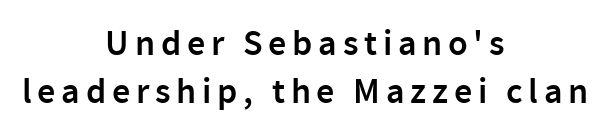
A sans-serif font was chosen for this passage. Underlining? Definitely not there. Spacing verdict: proportional, widths tailored to each character. Every stem runs plumb, perpendicular to the baseline.
